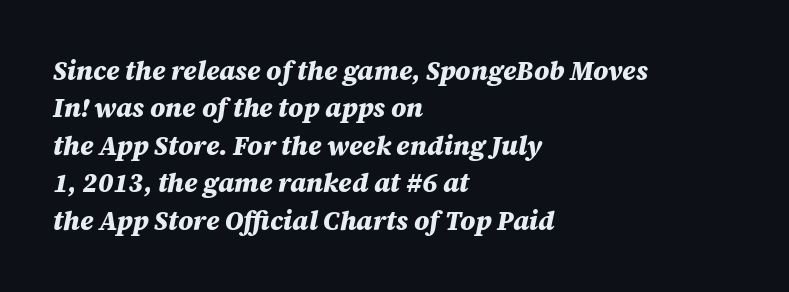
The image shows 26 px bold type, italic (leaning right); set left-aligned, normal line spacing (1.44x), normal letter spacing, not underlined.
